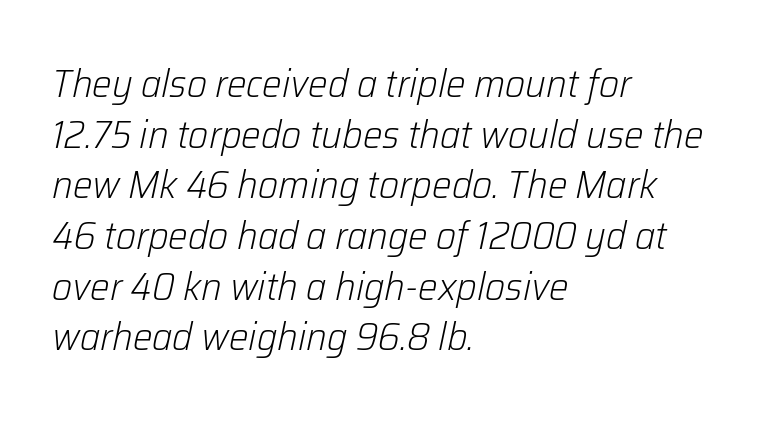
Q: Is the text bold? A: No.
Q: Is the text italic (slanted)? A: Yes, it leans right by about 12 degrees.
Q: Is the text underlined? A: No.
Q: How is the paragraph aligned? A: Left-aligned.
Q: Is the spacing between letters normal or unusually wide? A: Normal.
Q: Is the spacing between lines tight, normal or loose? A: Normal.
Q: Width (condensed, normal, or wide)? A: Normal.
Q: Stroke contrast? A: Low.
Q: x-height? A: Medium.
Q: Monospaced? A: No.
